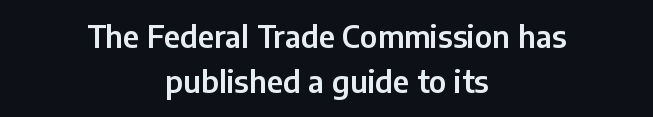
Q: Is the text italic (slanted)? A: No, it is upright.
Q: Is the typeface a serif or a sans-serif typeface? A: Sans-serif.
Q: Is the text underlined? A: No.
Q: How is the paragraph aligned? A: Centered.
Q: Is the spacing between letters normal or unusually wide? A: Normal.
Q: Is the spacing between lines tight, normal or loose? A: Normal.
Q: Width (condensed, normal, or wide)? A: Normal.
Q: Stroke contrast? A: Low.
Q: x-height? A: Medium.
Q: Monospaced? A: No.
